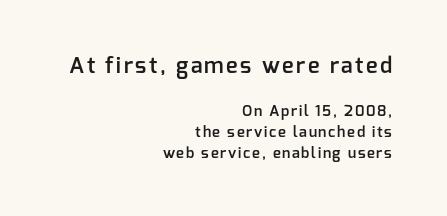
The image shows 22 px text type, upright; set right-aligned, normal line spacing (1.41x), not underlined; the first (top) block is 1.47x larger.
